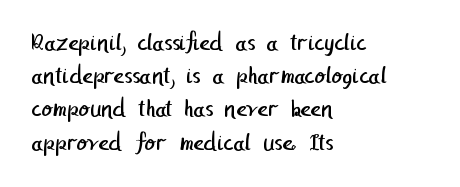
The image shows 25 px text type; set left-aligned, normal line spacing (1.33x), normal letter spacing, not underlined.
